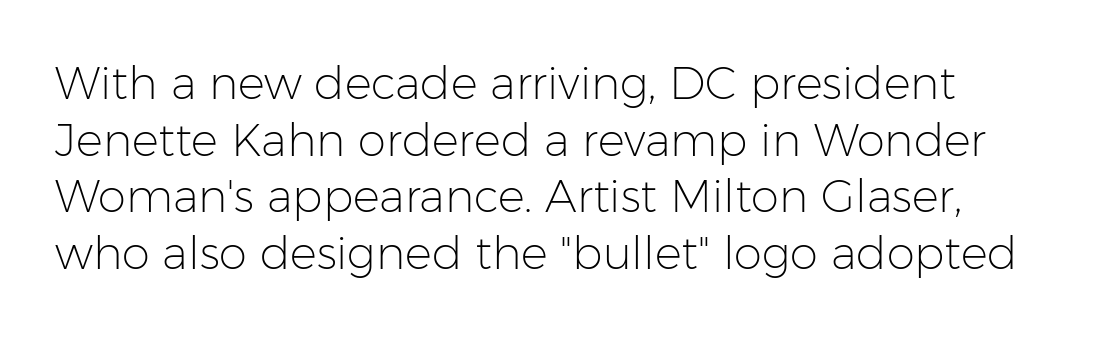
{"serif": "no", "italic": "no", "bold": "no", "weight": "light", "width": "normal", "stroke_contrast": "low", "x_height": "medium", "monospaced": "no", "underline": "no", "line_spacing": "normal", "line_spacing_ratio": 1.26, "letter_spacing": "normal", "letter_spacing_em": 0.0, "glyph_px": 45}
